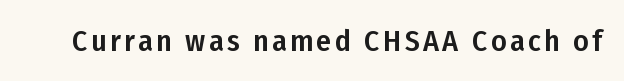
A typesetter would call this proportional, since set widths differ per character. The foot of each line stays bare and open. The characters display no serif detailing; their extremities are plain. Posture: vertical.
